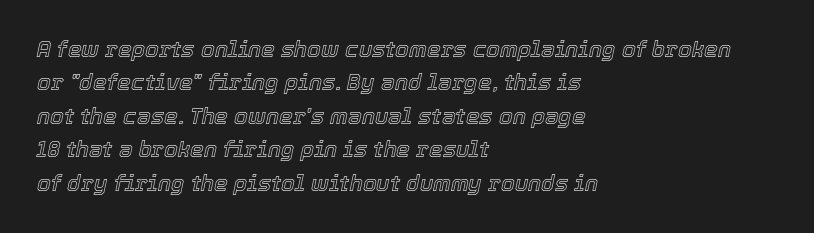
The image shows 22 px text type, italic (leaning right); set left-aligned, normal line spacing (1.52x), normal letter spacing, not underlined.
